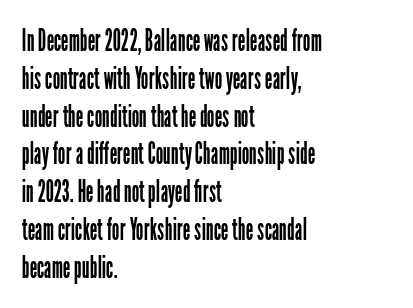
The image shows 30 px regular-weight, condensed sans-serif type, upright; set left-aligned, normal line spacing (1.26x), normal letter spacing, not underlined; low stroke contrast and a medium x-height.
